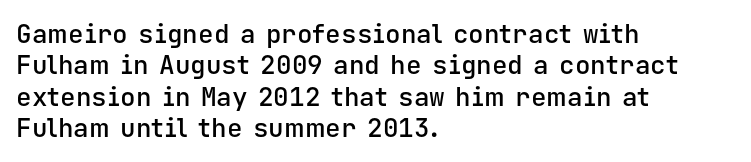
{"italic": "no", "bold": "semi", "underline": "no", "align": "left", "line_spacing_ratio": 1.21, "letter_spacing": "normal", "letter_spacing_em": 0.0, "glyph_px": 26}
